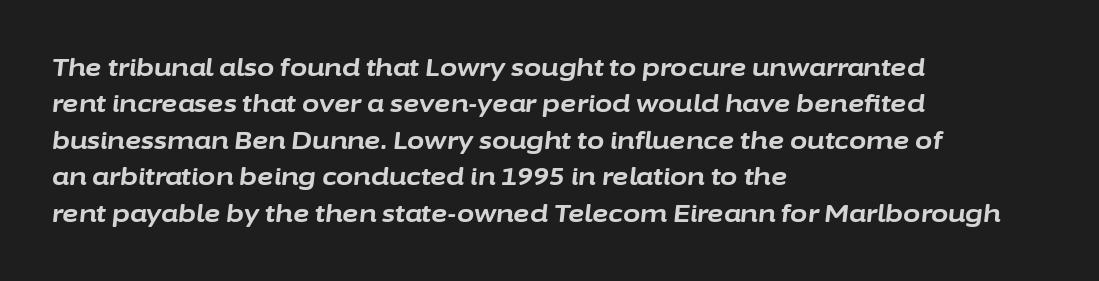
{"italic": "yes", "lean": "right", "slant_degrees": 6, "bold": "yes", "underline": "no", "align": "left", "line_spacing": "normal", "line_spacing_ratio": 1.46, "letter_spacing": "normal", "letter_spacing_em": 0.0, "glyph_px": 25}
